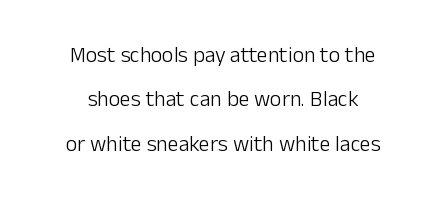
The image shows 22 px text type, upright; set centered, loose line spacing (2.02x), normal letter spacing, not underlined.
